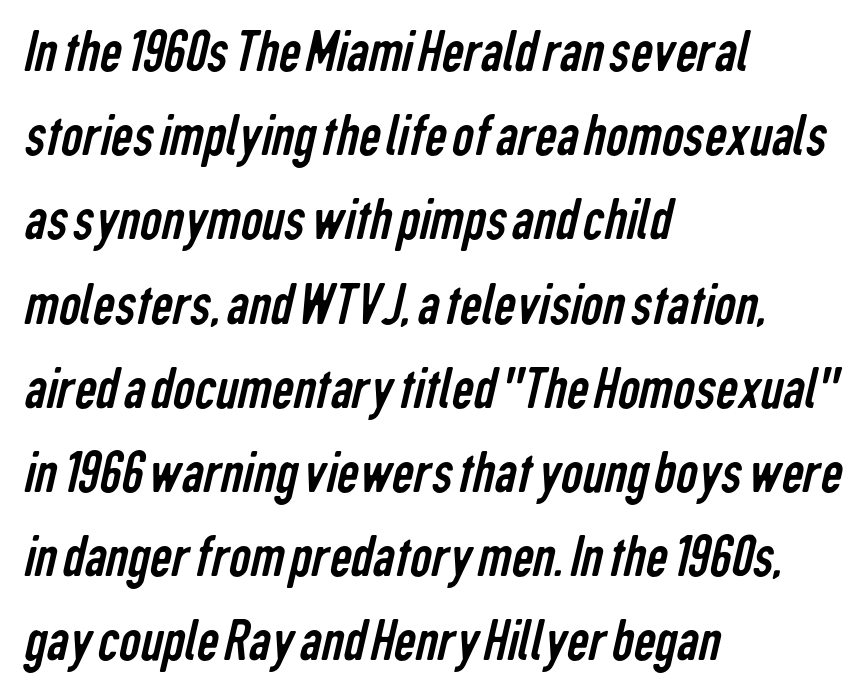
{"serif": "no", "bold": "no", "weight": "regular", "width": "condensed", "stroke_contrast": "low", "x_height": "medium", "monospaced": "no", "underline": "no", "align": "left", "line_spacing": "normal", "line_spacing_ratio": 1.38, "letter_spacing": "normal", "letter_spacing_em": 0.0, "glyph_px": 61}
